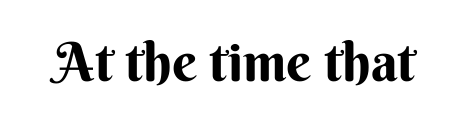
Q: Is the text bold? A: Yes.
Q: Is the text italic (slanted)? A: No, it is upright.
Q: Is the typeface a serif or a sans-serif typeface? A: Sans-serif.
Q: Is the text underlined? A: No.
Q: Is the spacing between letters normal or unusually wide? A: Normal.
Q: Width (condensed, normal, or wide)? A: Normal.
Q: Stroke contrast? A: Medium.
Q: x-height? A: Small.
Q: Monospaced? A: No.
